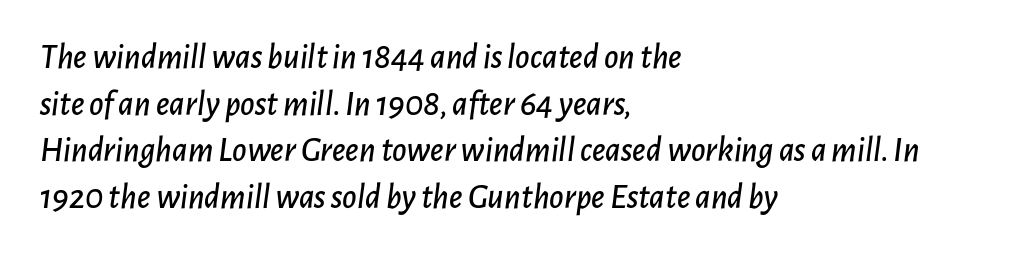
The words here are not underlined. There's an unmistakable incline to the writing here. The letters advance in unequal steps, a hallmark of proportional type. Is the block centered? No — it sits flush against the left margin. Standard letterfit; no display-style spreading of the glyphs.
